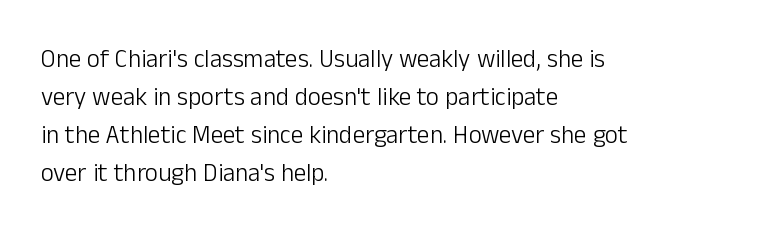
The image shows 25 px text type, upright; set left-aligned, normal line spacing (1.52x), normal letter spacing, not underlined.
